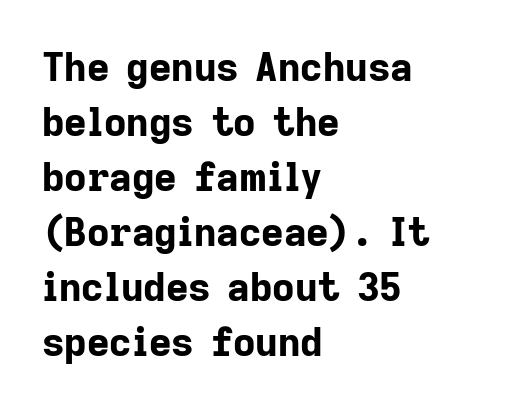
Q: Is the text bold? A: Yes.
Q: Is the text italic (slanted)? A: No, it is upright.
Q: Is the typeface a serif or a sans-serif typeface? A: Sans-serif.
Q: Is the text underlined? A: No.
Q: How is the paragraph aligned? A: Left-aligned.
Q: Is the spacing between letters normal or unusually wide? A: Normal.
Q: Is the spacing between lines tight, normal or loose? A: Normal.
Q: Width (condensed, normal, or wide)? A: Normal.
Q: Stroke contrast? A: Low.
Q: x-height? A: Medium.
Q: Monospaced? A: No.
